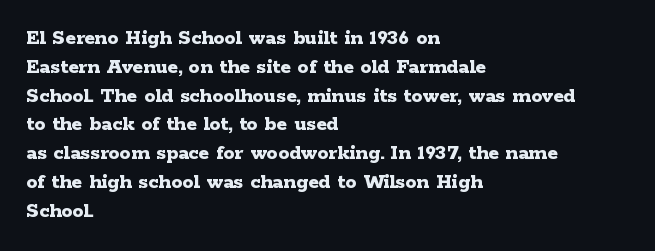
The image shows 22 px bold type, upright; set left-aligned, normal line spacing (1.31x), normal letter spacing, not underlined.
